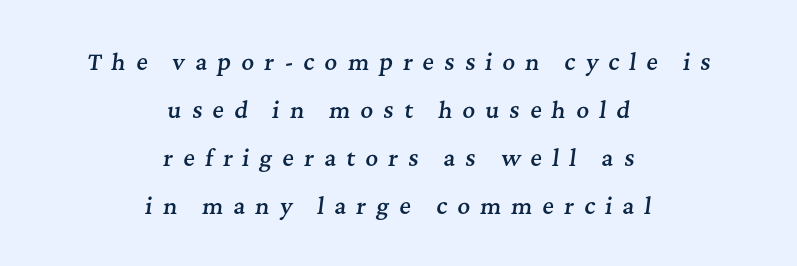
{"italic": "yes", "lean": "right", "slant_degrees": 7, "bold": "semi", "underline": "no", "align": "center", "line_spacing": "loose", "line_spacing_ratio": 2.18, "letter_spacing": "wide", "letter_spacing_em": 0.46, "glyph_px": 22}
